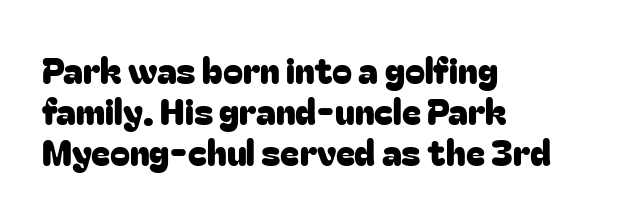
Are there feet on the stems? There aren't — it's a sans. Reading down the column, the eye jumps only a short way to each next line. Do the characters align in a grid? No, the font is proportional. Honestly, there is no underline to notice here at all. The lines are quadded left.
